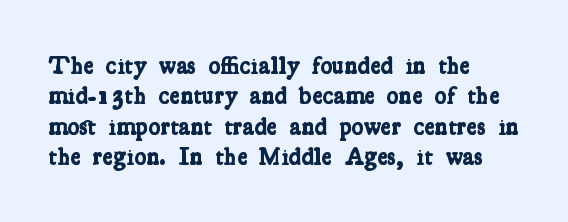
The image shows 25 px bold type; set left-aligned, line spacing 1.22x, normal letter spacing, not underlined.
